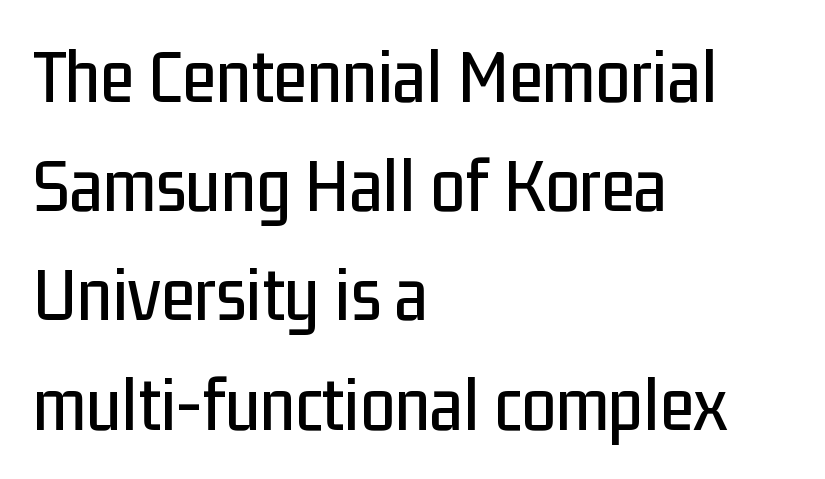
Q: Is the text italic (slanted)? A: No, it is upright.
Q: Is the typeface a serif or a sans-serif typeface? A: Sans-serif.
Q: Is the text underlined? A: No.
Q: How is the paragraph aligned? A: Left-aligned.
Q: Is the spacing between letters normal or unusually wide? A: Normal.
Q: Is the spacing between lines tight, normal or loose? A: Normal.
Q: Width (condensed, normal, or wide)? A: Condensed.
Q: Stroke contrast? A: Low.
Q: x-height? A: Medium.
Q: Monospaced? A: No.
